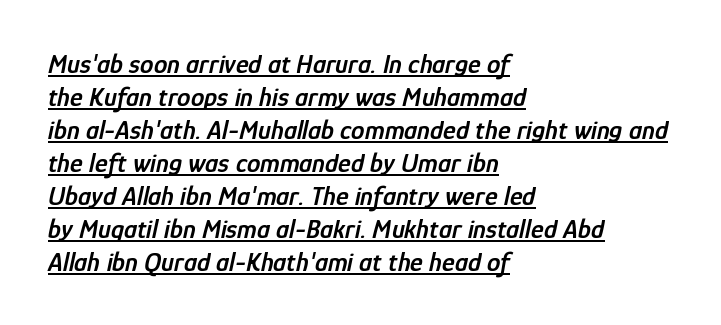
Q: Is the text bold? A: Semi-bold.
Q: Is the text italic (slanted)? A: Yes, it leans right by about 12 degrees.
Q: Is the text underlined? A: Yes.
Q: How is the paragraph aligned? A: Left-aligned.
Q: Is the spacing between letters normal or unusually wide? A: Normal.
